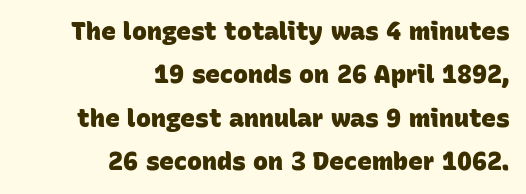
The image shows 25 px bold type; set right-aligned, line spacing 1.74x, normal letter spacing, not underlined.
